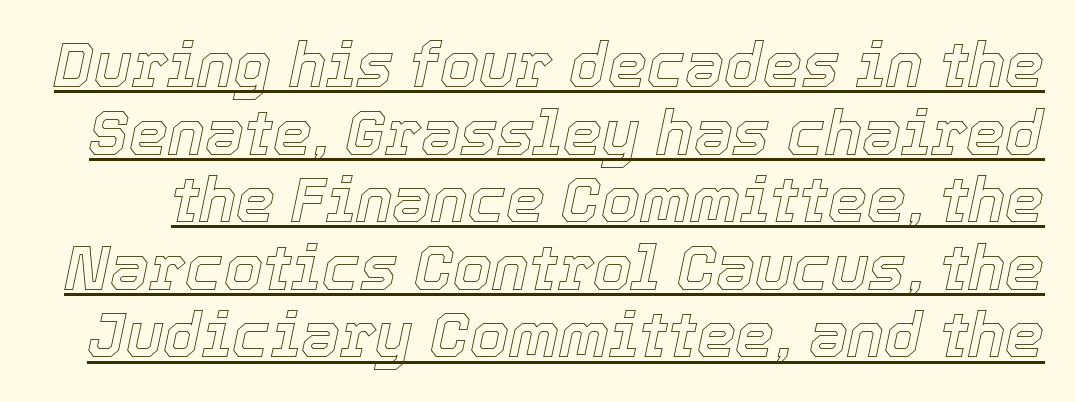
{"italic": "yes", "lean": "right", "slant_degrees": 12, "width": "normal", "x_height": "medium", "monospaced": "no", "underline": "yes", "line_spacing": "tight", "line_spacing_ratio": 1.09, "letter_spacing": "normal", "letter_spacing_em": 0.0, "glyph_px": 62}
